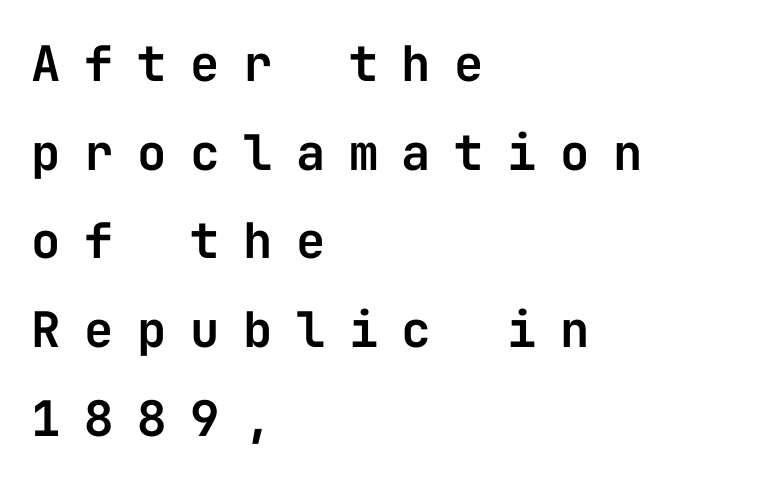
The image shows 49 px sans-serif type, upright, monospaced; set left-aligned, line spacing 1.81x, unusually wide letter spacing (+0.48 em), not underlined; low stroke contrast and a medium x-height.
